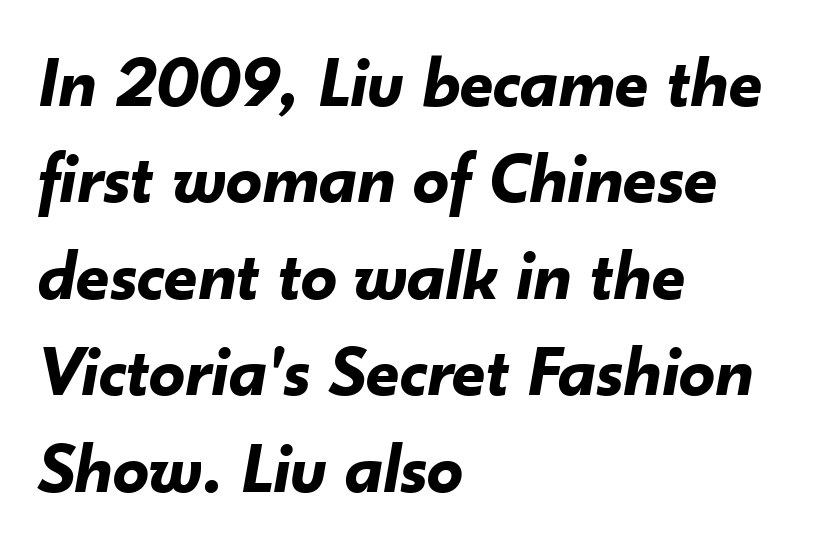
Q: Is the text bold? A: Yes.
Q: Is the text italic (slanted)? A: Yes, it leans right by about 10 degrees.
Q: Is the text underlined? A: No.
Q: How is the paragraph aligned? A: Left-aligned.
Q: Is the spacing between letters normal or unusually wide? A: Normal.
Q: Is the spacing between lines tight, normal or loose? A: Normal.
Q: Width (condensed, normal, or wide)? A: Normal.
Q: Stroke contrast? A: Low.
Q: x-height? A: Small.
Q: Monospaced? A: No.
